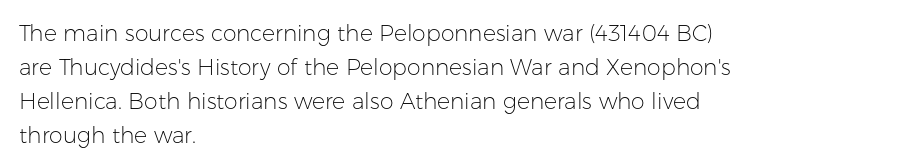
{"italic": "no", "bold": "no", "underline": "no", "align": "left", "line_spacing": "normal", "line_spacing_ratio": 1.54, "letter_spacing": "normal", "letter_spacing_em": 0.0, "glyph_px": 22}
